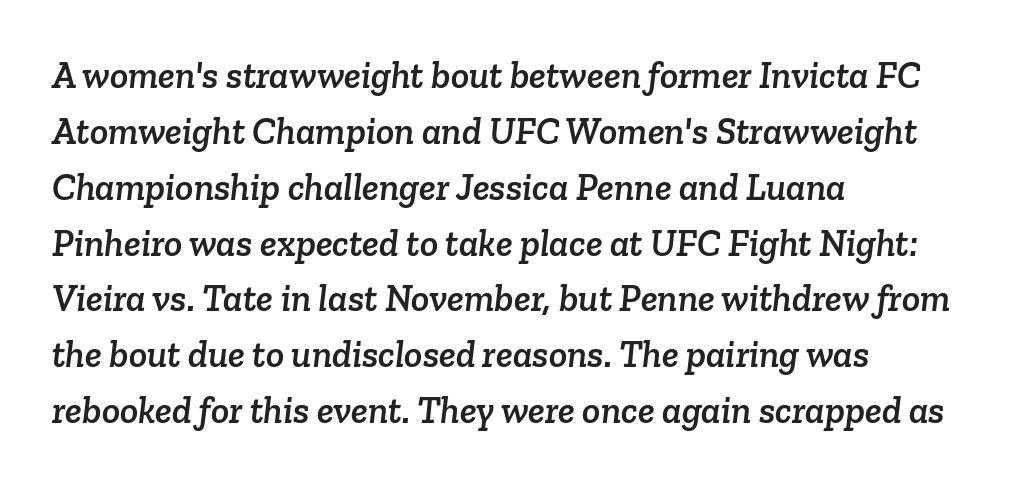
Q: Is the typeface a serif or a sans-serif typeface? A: Serif.
Q: Is the text underlined? A: No.
Q: How is the paragraph aligned? A: Left-aligned.
Q: Is the spacing between letters normal or unusually wide? A: Normal.
Q: Is the spacing between lines tight, normal or loose? A: Normal.
Q: Width (condensed, normal, or wide)? A: Normal.
Q: Stroke contrast? A: Low.
Q: x-height? A: Medium.
Q: Monospaced? A: No.
